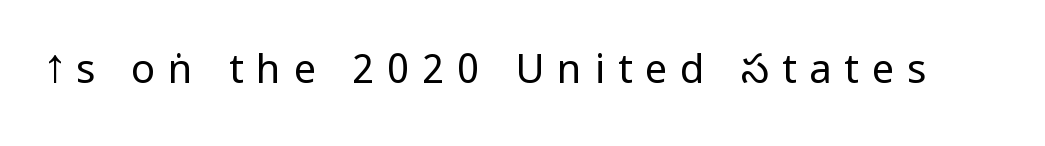
{"serif": "no", "italic": "no", "bold": "no", "weight": "regular", "width": "condensed", "stroke_contrast": "low", "x_height": "large", "monospaced": "no", "underline": "no", "letter_spacing": "wide", "letter_spacing_em": 0.32, "glyph_px": 40}
